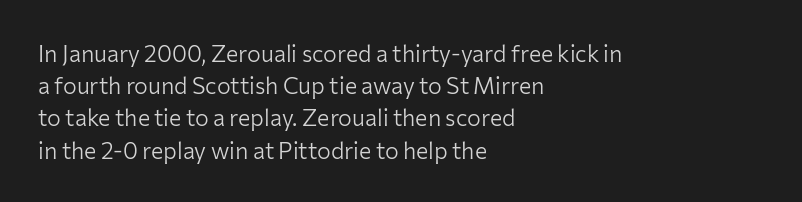
{"italic": "no", "bold": "no", "underline": "no", "align": "left", "line_spacing": "normal", "line_spacing_ratio": 1.4, "letter_spacing": "normal", "letter_spacing_em": 0.0, "glyph_px": 23}
